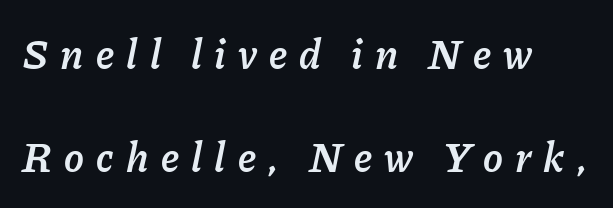
{"italic": "yes", "lean": "right", "slant_degrees": 11, "bold": "semi", "weight": "semibold", "width": "normal", "stroke_contrast": "low", "x_height": "medium", "monospaced": "no", "underline": "no", "align": "left", "line_spacing": "loose", "line_spacing_ratio": 2.45, "letter_spacing": "wide", "letter_spacing_em": 0.29, "glyph_px": 42}
